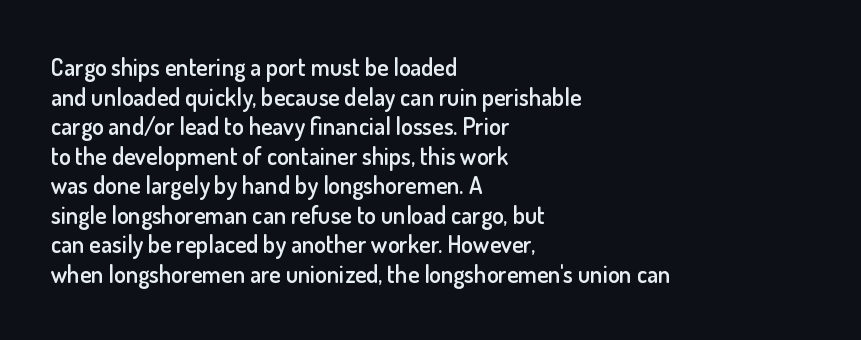
A bare baseline throughout the passage. Compared with a centered layout, this one pins lines to the left instead. This is moderately heavy type, rendered in semibold. The letters sit at their default tracking, neither squeezed nor spread. This sample uses an upright cut, with every glyph sitting square on the baseline.
